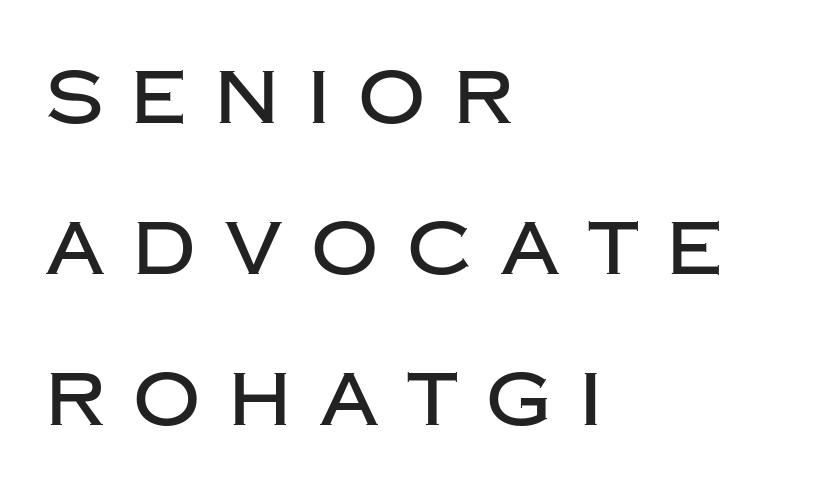
{"serif": "no", "italic": "no", "width": "normal", "stroke_contrast": "low", "x_height": "large", "monospaced": "no", "underline": "no", "align": "left", "line_spacing": "loose", "line_spacing_ratio": 2.04, "letter_spacing": "wide", "letter_spacing_em": 0.39, "glyph_px": 74}
